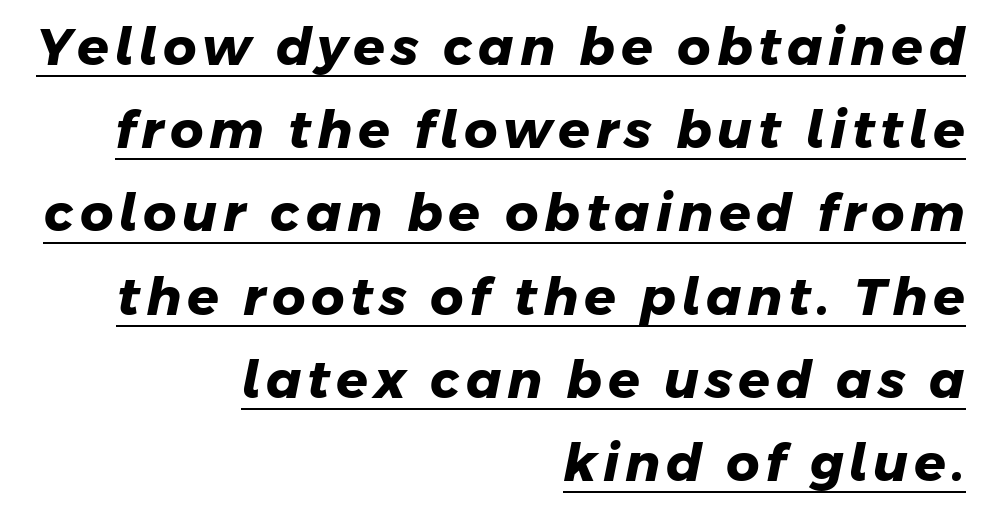
Q: Is the text bold? A: Yes.
Q: Is the typeface a serif or a sans-serif typeface? A: Sans-serif.
Q: Is the text underlined? A: Yes.
Q: How is the paragraph aligned? A: Right-aligned.
Q: Is the spacing between lines tight, normal or loose? A: Normal.
Q: Width (condensed, normal, or wide)? A: Normal.
Q: Stroke contrast? A: Low.
Q: x-height? A: Medium.
Q: Monospaced? A: No.
